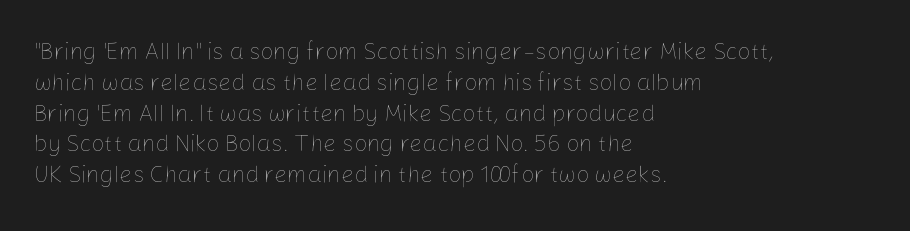
{"italic": "no", "bold": "no", "underline": "no", "align": "left", "line_spacing": "normal", "line_spacing_ratio": 1.34, "letter_spacing": "normal", "letter_spacing_em": 0.0, "glyph_px": 23}
